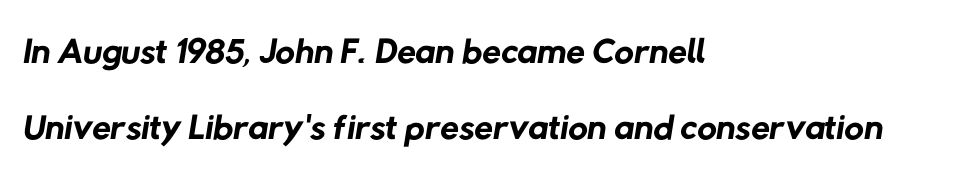
{"serif": "no", "bold": "no", "weight": "regular", "width": "normal", "stroke_contrast": "low", "x_height": "medium", "monospaced": "no", "underline": "no", "align": "left", "line_spacing": "normal", "line_spacing_ratio": 1.41, "letter_spacing": "normal", "letter_spacing_em": 0.0, "glyph_px": 54}
